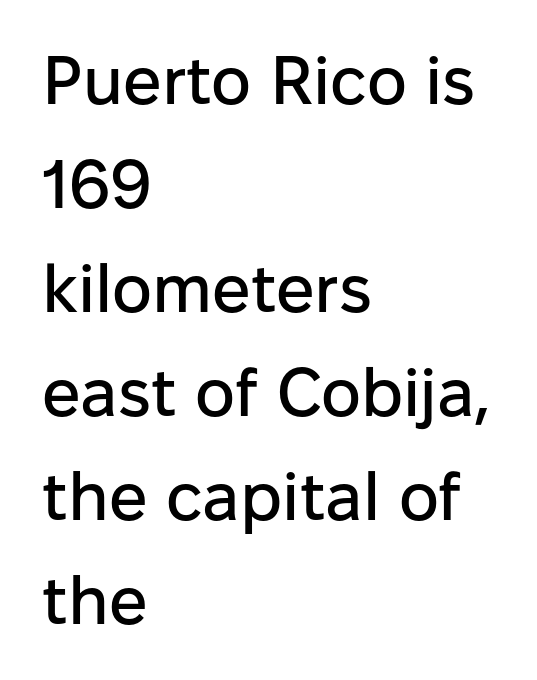
Is this a fixed-width face? No — the glyphs have proportional, varying widths. The lines sit at an ordinary, default distance from one another. The text block is weighted toward the left margin, trailing off unevenly rightward. Quick note: underline off. In terms of letterform style, serifs are entirely absent. This is the regular roman posture of the typeface.
